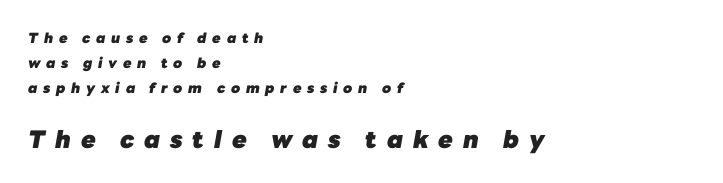
The paragraph shown leans on its left margin. The foot of each line stays bare and open. Here the glyphs are tracked loosely, breaking word shapes into spaced letters. Italic? Definitely — the glyphs are oblique. Typesetter's note: full bold, strokes at maximum text heaviness. This layout puts the modest block above and the oversized block below.
